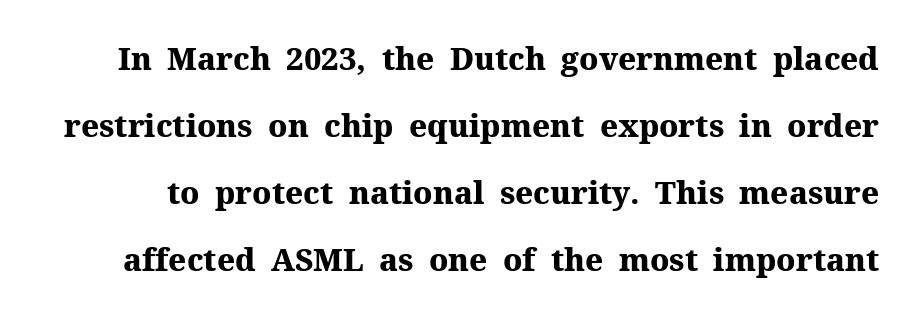
{"serif": "yes", "italic": "no", "bold": "yes", "weight": "heavy", "width": "normal", "stroke_contrast": "medium", "x_height": "medium", "monospaced": "no", "underline": "no", "line_spacing": "loose", "line_spacing_ratio": 2.16, "letter_spacing": "normal", "letter_spacing_em": 0.0, "glyph_px": 31}
